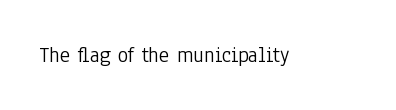
The space directly below the letters is spotless. Quick note: not italic, upright. The line texture is even and compact thanks to regular tracking. These glyphs show unthickened strokes, regular width or finer.
